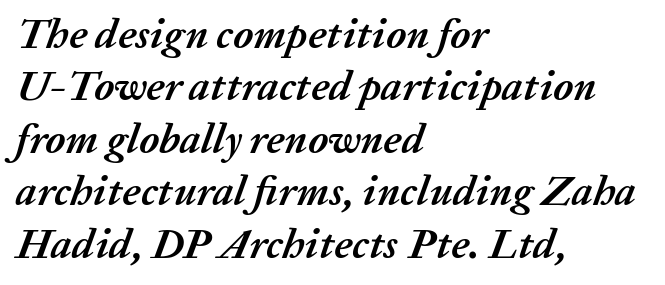
The image shows 42 px semibold type, italic (leaning right); set left-aligned, normal line spacing (1.25x), normal letter spacing, not underlined; medium stroke contrast and a medium x-height.
